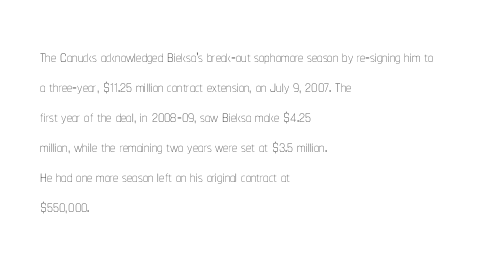
Compared with typical body copy, the letter spacing here is the same. The text block is weighted toward the left margin, trailing off unevenly rightward. The foot of each line stays bare and open. Evenly set lines give the paragraph a standard silhouette. Stroke thickness stays within the range of a standard reading face or lighter.
